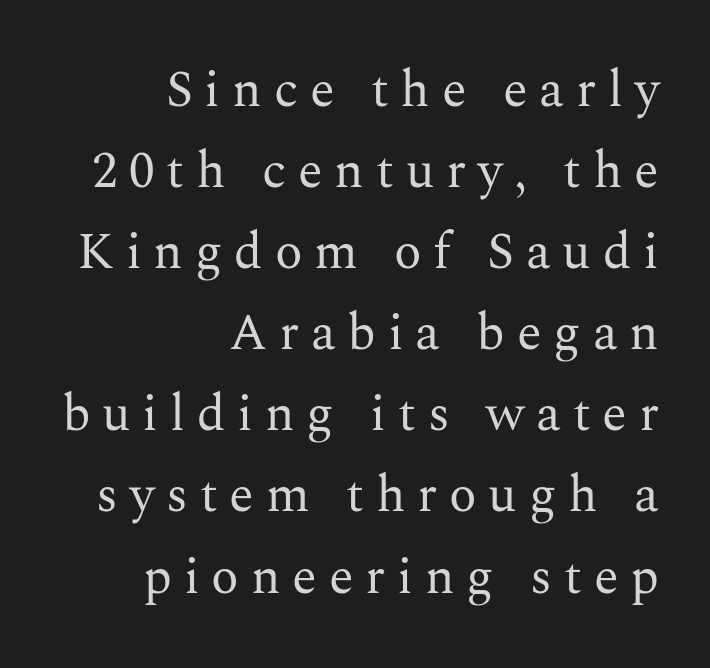
{"serif": "yes", "italic": "no", "bold": "no", "weight": "regular", "width": "normal", "stroke_contrast": "medium", "x_height": "medium", "monospaced": "no", "underline": "no", "align": "right", "line_spacing": "normal", "line_spacing_ratio": 1.59, "letter_spacing": "wide", "letter_spacing_em": 0.23, "glyph_px": 51}
